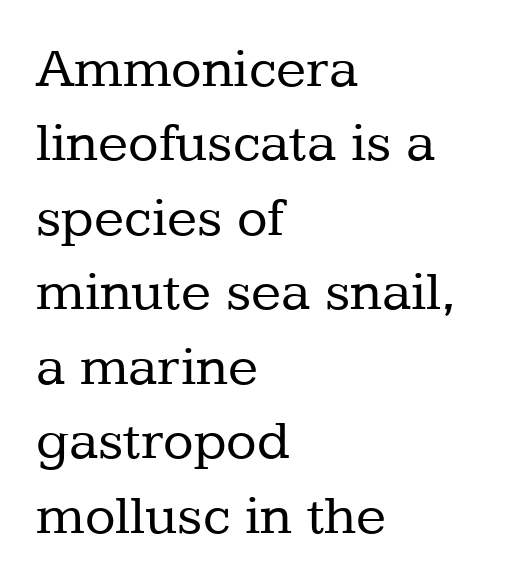
Alignment: flush left. This sample uses plain, unmodified letter spacing. This block has exactly the height ordinary leading produces. Every stem runs plumb, perpendicular to the baseline. Old-style or modern, the face here clearly has serifs. Type without underlining.
